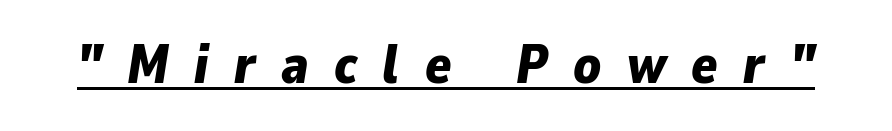
{"italic": "yes", "lean": "right", "slant_degrees": 9, "bold": "yes", "weight": "bold", "width": "normal", "stroke_contrast": "low", "x_height": "medium", "monospaced": "no", "underline": "yes", "letter_spacing": "wide", "letter_spacing_em": 0.47, "glyph_px": 54}
